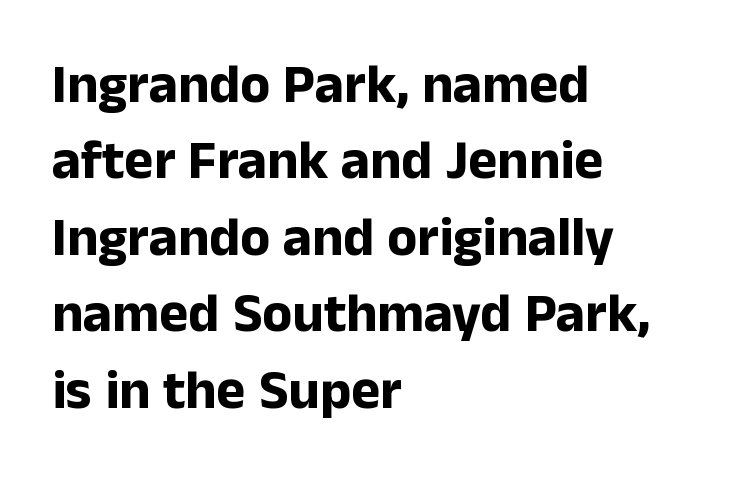
{"serif": "no", "italic": "no", "bold": "yes", "weight": "bold", "width": "normal", "stroke_contrast": "low", "x_height": "medium", "monospaced": "no", "underline": "no", "align": "left", "line_spacing": "normal", "line_spacing_ratio": 1.39, "letter_spacing": "normal", "letter_spacing_em": 0.0, "glyph_px": 55}
